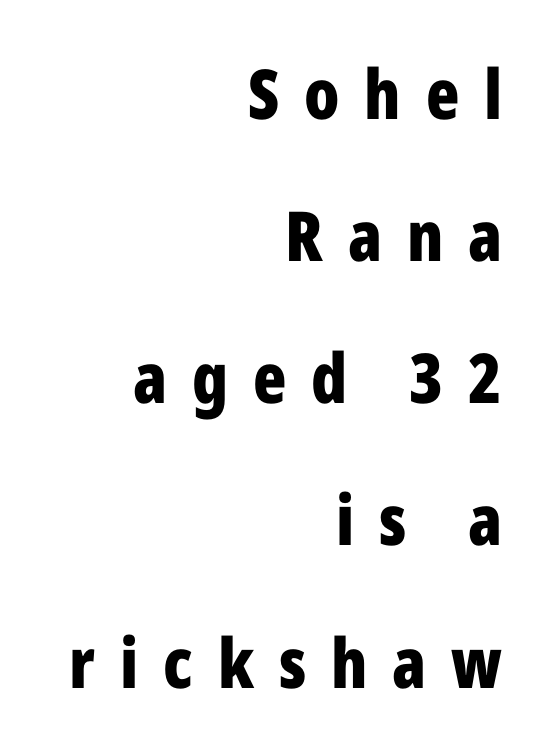
Do the characters align in a grid? No, the font is proportional. What's the leading like? Stretched, with rows far apart. The typesetting leans heavy: a genuine bold. Caption: multi-line text, flush right, ragged left.
